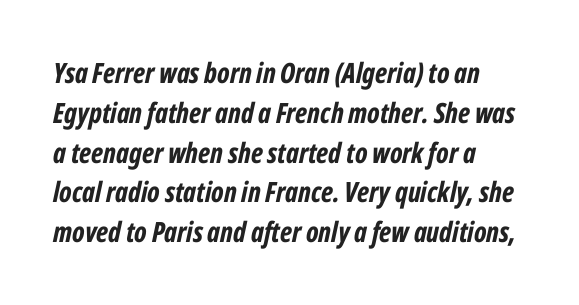
{"italic": "yes", "lean": "right", "slant_degrees": 12, "bold": "yes", "weight": "bold", "width": "condensed", "stroke_contrast": "low", "x_height": "medium", "monospaced": "no", "underline": "no", "align": "left", "line_spacing": "normal", "line_spacing_ratio": 1.42, "letter_spacing": "normal", "letter_spacing_em": 0.0, "glyph_px": 28}
